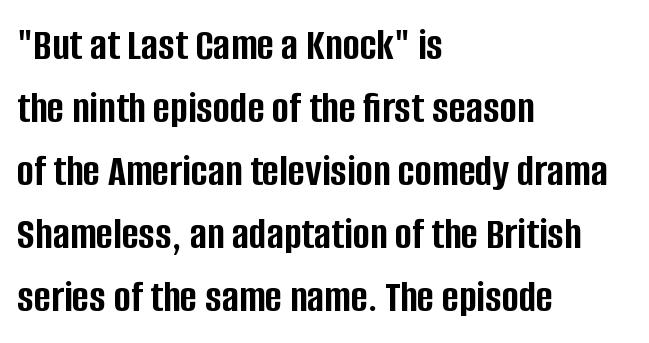
A typesetter would mark this as roman, not italic. In terms of letterform style, serifs are entirely absent. The characters look thick and weighty, a clear bold. The ragged edge is on the right, which tells us the setting is flush left. Each letter keeps its own natural width here, so spacing adapts to shape. Inter-character spacing is left at the font's built-in metrics.
